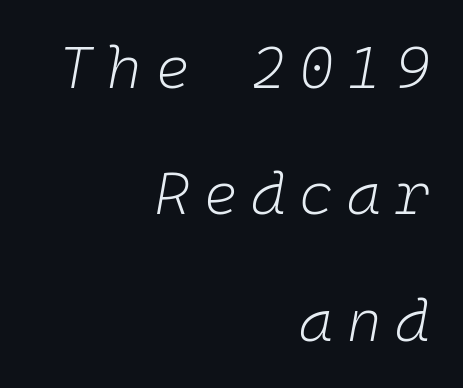
The image shows 59 px light type, italic (leaning right), monospaced; set right-aligned, loose line spacing (2.14x), unusually wide letter spacing (+0.23 em), not underlined; low stroke contrast and a medium x-height.
